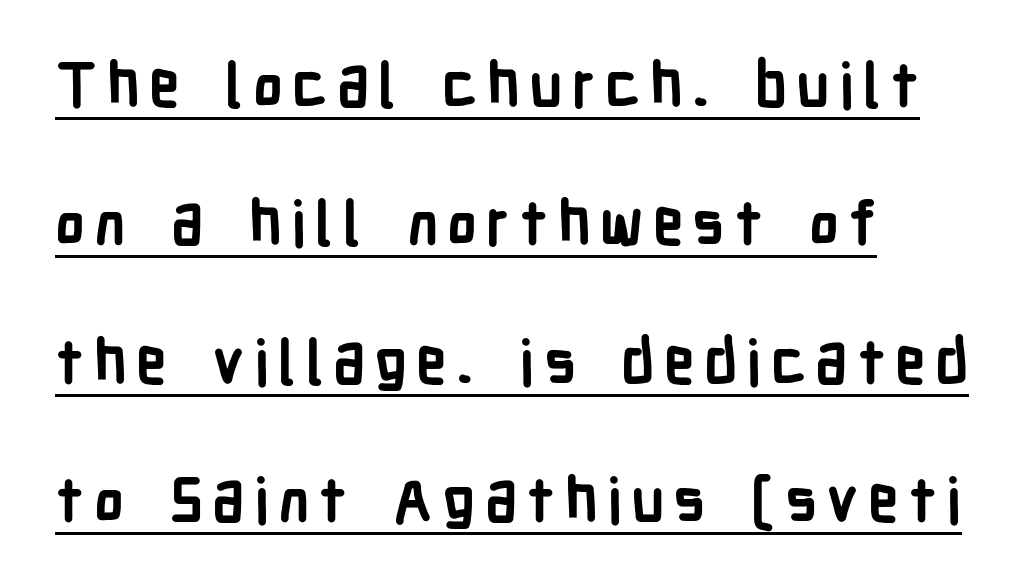
The image shows 61 px semibold, condensed sans-serif type, upright; set left-aligned, loose line spacing (2.27x), underlined; low stroke contrast and a medium x-height.
